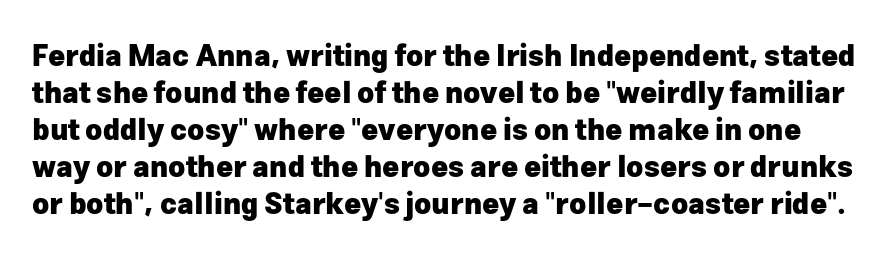
The image shows 29 px heavy sans-serif type, upright; set normal line spacing (1.28x), normal letter spacing, not underlined; low stroke contrast and a medium x-height.
